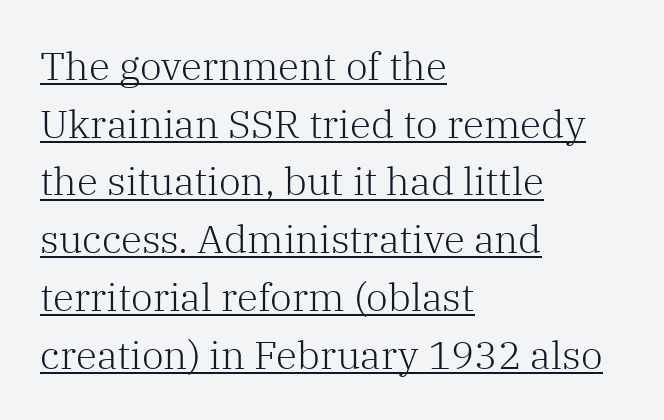
A classic flush-left, rag-right setting is used for this passage. Tall strokes in this sample are plumb rather than angled. Default kerning and tracking; the words read as compact shapes. The typeface has the unassuming heft of standard copy or less.
